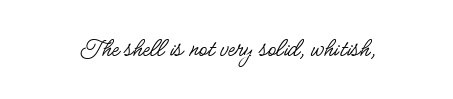
Has an underline been added? It has not. The type is set solid horizontally, with unmodified tracking. The characters are drawn with everyday or finer stroke widths.
